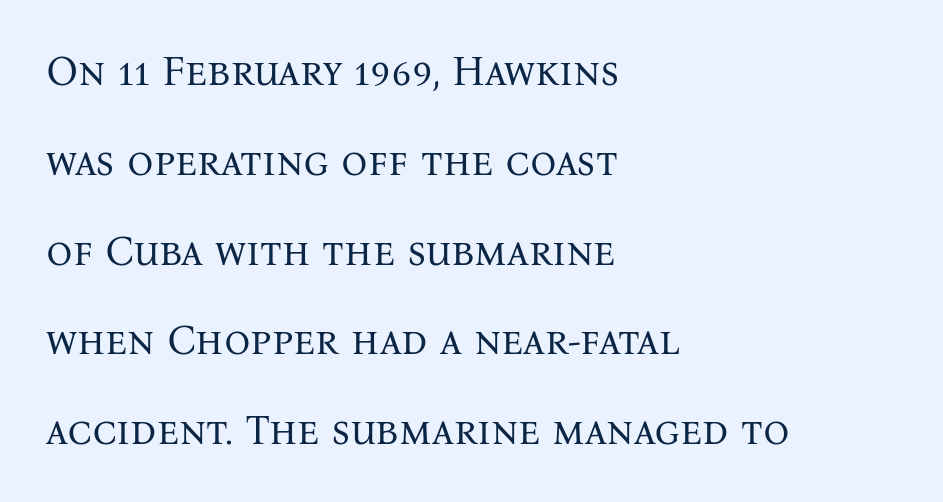
Q: Is the text bold? A: No.
Q: Is the text italic (slanted)? A: No, it is upright.
Q: Is the typeface a serif or a sans-serif typeface? A: Serif.
Q: Is the text underlined? A: No.
Q: How is the paragraph aligned? A: Left-aligned.
Q: Is the spacing between letters normal or unusually wide? A: Normal.
Q: Is the spacing between lines tight, normal or loose? A: Loose.
Q: Width (condensed, normal, or wide)? A: Normal.
Q: Stroke contrast? A: Medium.
Q: x-height? A: Medium.
Q: Monospaced? A: No.
